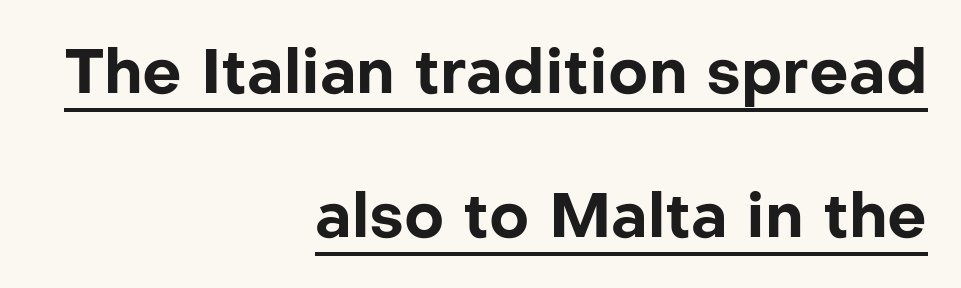
The image shows 62 px bold sans-serif type, upright; set right-aligned, loose line spacing (2.32x), normal letter spacing, underlined; low stroke contrast and a medium x-height.
